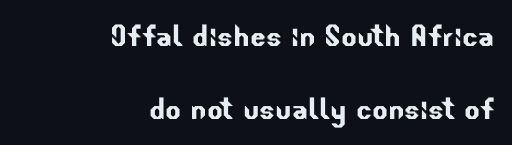
The image shows 37 px sans-serif type; set right-aligned, loose line spacing (1.97x), normal letter spacing, not underlined; low stroke contrast and a small x-height.
